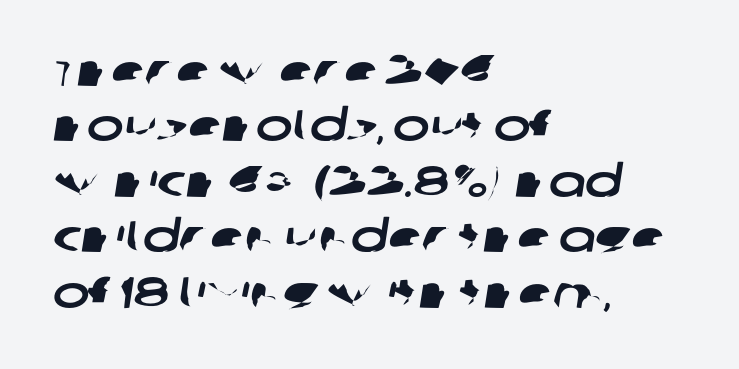
The baseline area is clear. The letters advance in unequal steps, a hallmark of proportional type. To sum up the face: it is a sans, with no serifs. The passage shown stacks its lines at a standard gap. Each word holds together tightly as a unit, with standard inter-letter gaps. All the whitespace from short lines collects on the right.
